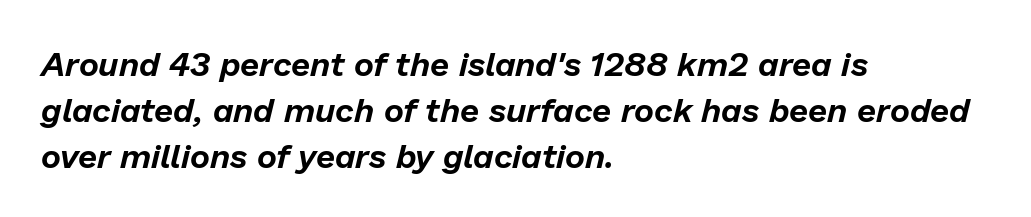
A normal amount of white space separates one row of letters from the next. Type without underlining. This is oblique type, the kind used for emphasis or titles. Reading down the block, your eye returns to a fixed left position each line.
